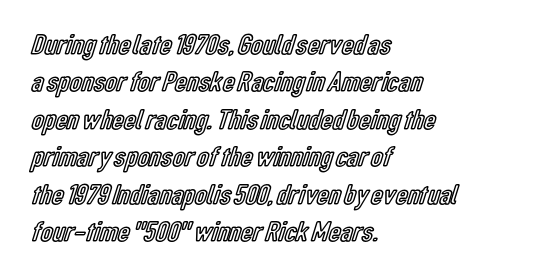
Q: Is the text italic (slanted)? A: Yes.
Q: Is the text underlined? A: No.
Q: How is the paragraph aligned? A: Left-aligned.
Q: Is the spacing between letters normal or unusually wide? A: Normal.
Q: Is the spacing between lines tight, normal or loose? A: Normal.
Q: Width (condensed, normal, or wide)? A: Condensed.
Q: x-height? A: Medium.
Q: Monospaced? A: No.
